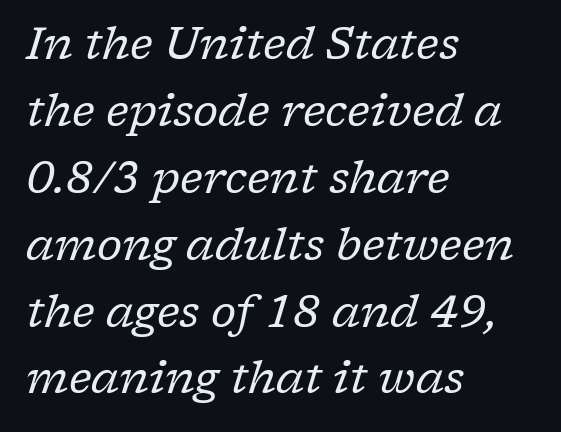
The face looks like a standard text weight, possibly lighter. A bare baseline throughout the passage. A serif font was chosen for this passage. If you drew a line through each stem, it would be angled. Regular leading. Line starts are locked; line ends wander.
